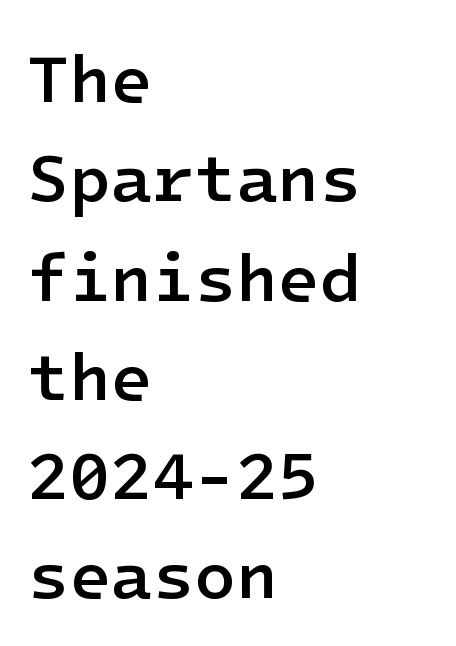
Q: Is the text bold? A: Semi-bold.
Q: Is the text italic (slanted)? A: No, it is upright.
Q: Is the typeface a serif or a sans-serif typeface? A: Sans-serif.
Q: Is the text underlined? A: No.
Q: How is the paragraph aligned? A: Left-aligned.
Q: Is the spacing between letters normal or unusually wide? A: Normal.
Q: Is the spacing between lines tight, normal or loose? A: Normal.
Q: Width (condensed, normal, or wide)? A: Normal.
Q: Stroke contrast? A: Low.
Q: x-height? A: Medium.
